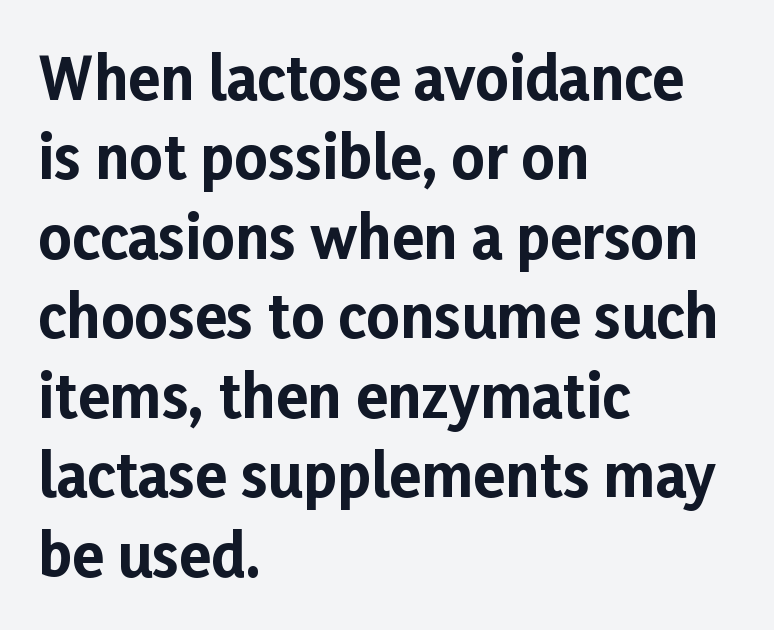
{"serif": "no", "italic": "no", "bold": "yes", "weight": "bold", "width": "normal", "stroke_contrast": "low", "x_height": "medium", "monospaced": "no", "underline": "no", "align": "left", "line_spacing": "normal", "line_spacing_ratio": 1.37, "letter_spacing": "normal", "letter_spacing_em": 0.0, "glyph_px": 58}
